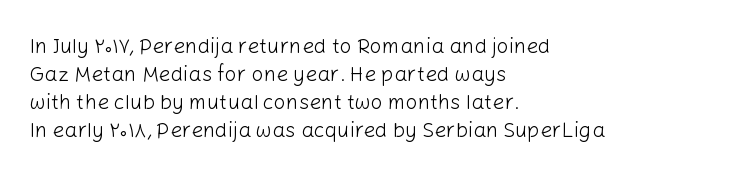
The image shows 21 px text type, upright; set left-aligned, normal line spacing (1.34x), normal letter spacing, not underlined.
